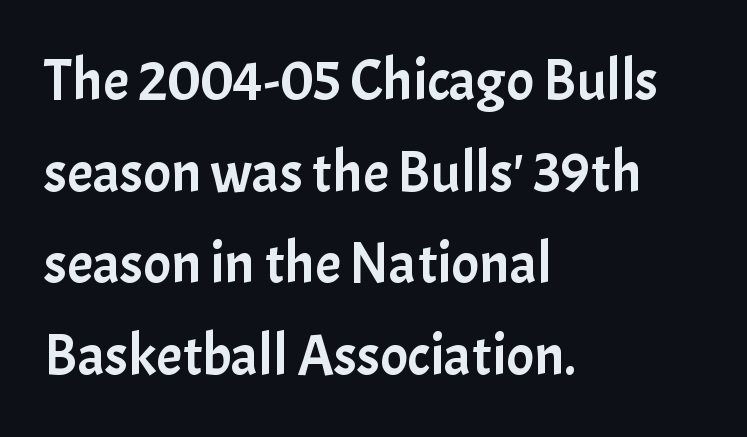
Q: Is the text italic (slanted)? A: No, it is upright.
Q: Is the typeface a serif or a sans-serif typeface? A: Sans-serif.
Q: Is the text underlined? A: No.
Q: How is the paragraph aligned? A: Left-aligned.
Q: Is the spacing between letters normal or unusually wide? A: Normal.
Q: Is the spacing between lines tight, normal or loose? A: Normal.
Q: Width (condensed, normal, or wide)? A: Normal.
Q: Stroke contrast? A: Low.
Q: x-height? A: Medium.
Q: Monospaced? A: No.
